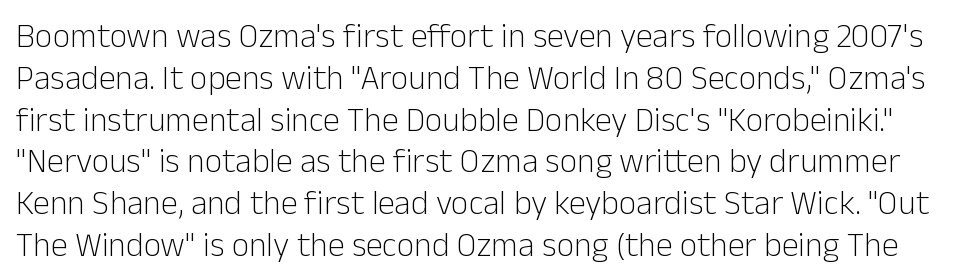
Q: Is the text bold? A: No.
Q: Is the text italic (slanted)? A: No, it is upright.
Q: Is the typeface a serif or a sans-serif typeface? A: Sans-serif.
Q: Is the text underlined? A: No.
Q: Is the spacing between letters normal or unusually wide? A: Normal.
Q: Width (condensed, normal, or wide)? A: Normal.
Q: Stroke contrast? A: Low.
Q: x-height? A: Medium.
Q: Monospaced? A: No.
